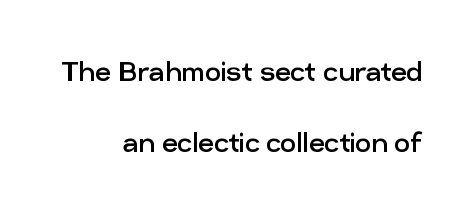
{"serif": "no", "italic": "no", "bold": "no", "weight": "regular", "width": "normal", "stroke_contrast": "low", "x_height": "medium", "monospaced": "no", "underline": "no", "align": "right", "line_spacing": "loose", "line_spacing_ratio": 2.03, "letter_spacing": "normal", "letter_spacing_em": 0.0, "glyph_px": 35}
